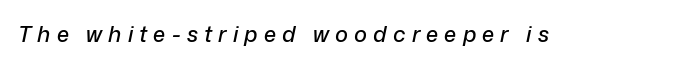
The gaps between neighbouring characters are conspicuously large. Italic: yes, the glyphs are oblique. The strip under each line holds only bare page.
